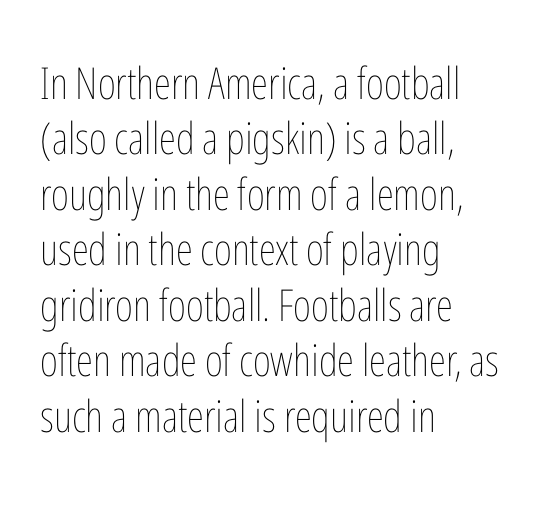
{"italic": "no", "bold": "no", "weight": "thin", "width": "condensed", "stroke_contrast": "low", "x_height": "medium", "monospaced": "no", "underline": "no", "align": "left", "line_spacing": "normal", "line_spacing_ratio": 1.26, "letter_spacing": "normal", "letter_spacing_em": 0.0, "glyph_px": 44}
